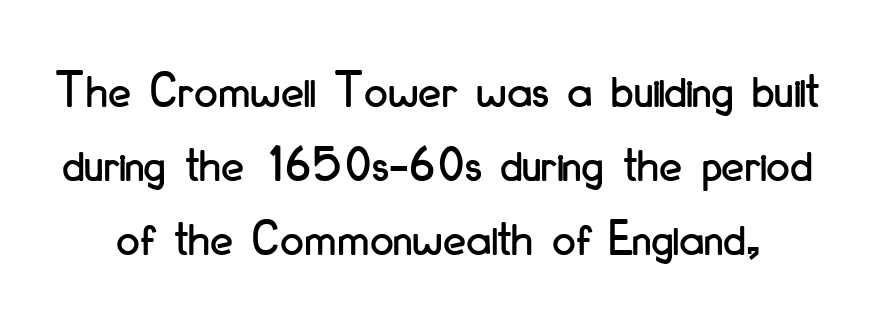
{"serif": "no", "italic": "no", "width": "condensed", "stroke_contrast": "low", "x_height": "small", "monospaced": "no", "underline": "no", "line_spacing": "normal", "line_spacing_ratio": 1.42, "letter_spacing": "normal", "letter_spacing_em": 0.0, "glyph_px": 52}
